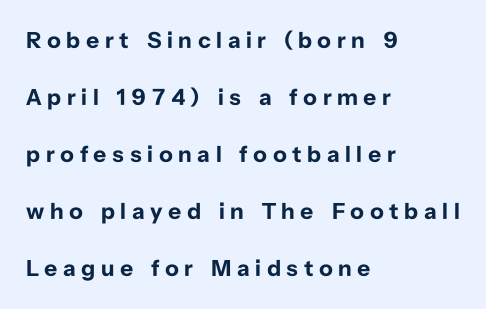
Where is the straight margin? On the left. Is the letter spacing exaggerated? Yes — the characters are pushed far apart. These lines were composed using upright roman letters. The line-height multiplier appears high, well above default. Bold? Absolutely — the strokes are thick and heavy. The strip under each line holds only bare page.
